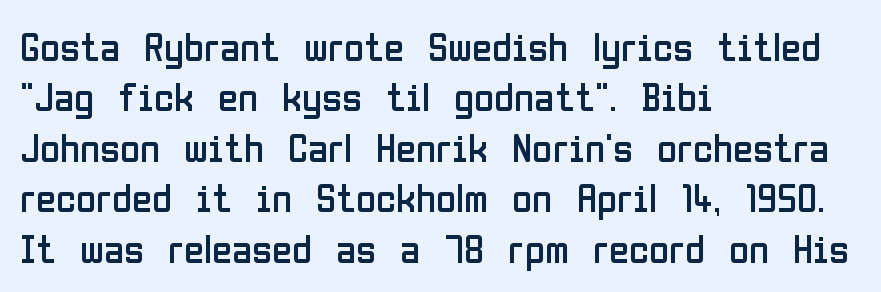
The image shows 41 px regular-weight, condensed sans-serif type, upright; set left-aligned, line spacing 1.23x, normal letter spacing, not underlined; low stroke contrast and a medium x-height.
